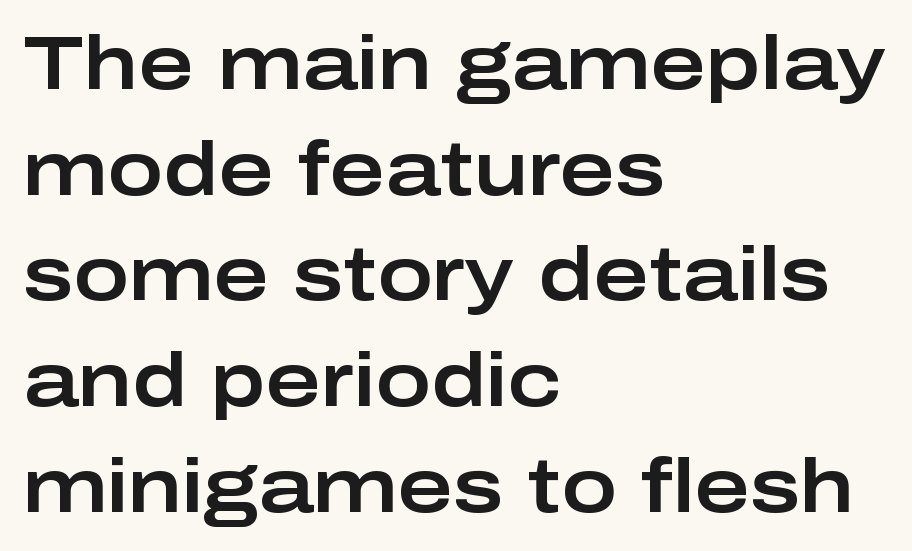
Descenders hang freely into open space. When letters stand straight like this, we call the style roman or upright. Vertically, the passage feels balanced, rows spaced as you'd expect. This rendering uses left alignment, leaving the right contour irregular. Typographically, this falls in the sans-serif category. You could not count columns in this text — the font is proportionally spaced.
